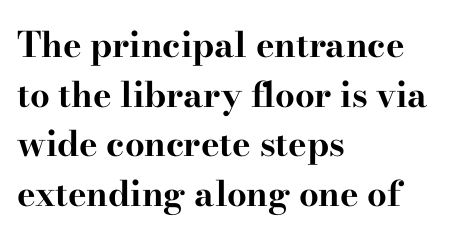
The image shows 35 px bold, wide serif type, upright; set left-aligned, normal line spacing (1.42x), normal letter spacing, not underlined; high stroke contrast and a small x-height.
